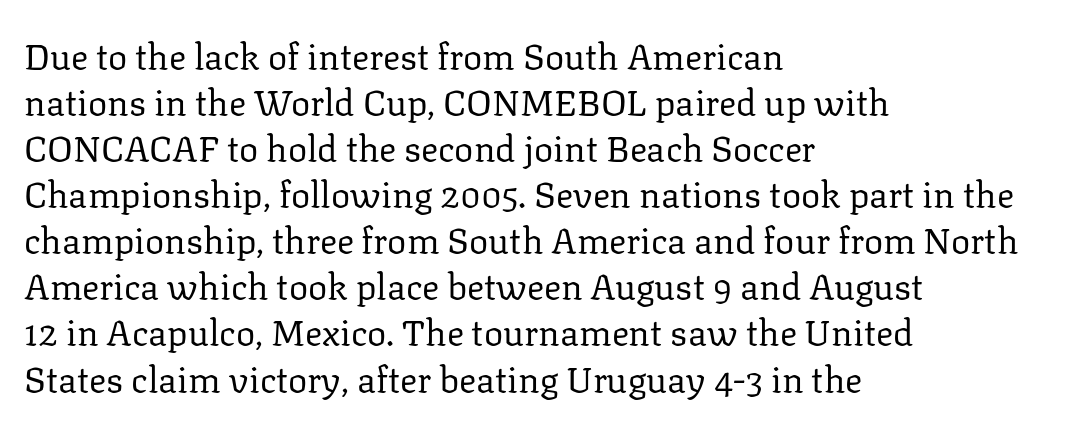
A typesetter would call this proportional, since set widths differ per character. Does the type have serifs? Yes, each stem ends in a small foot. Type without underlining. Quick note: interline space is typical.
